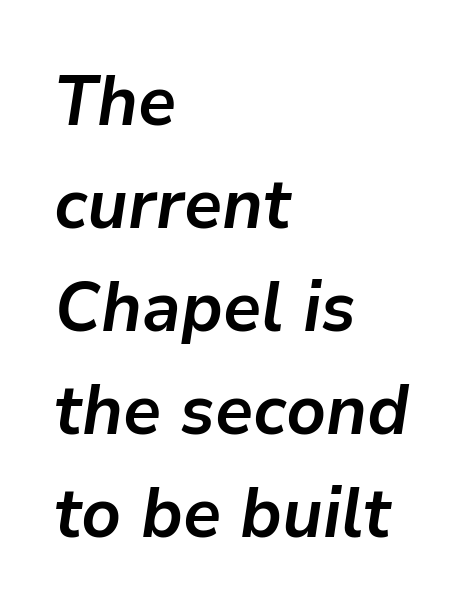
Q: Is the text bold? A: Yes.
Q: Is the text italic (slanted)? A: Yes, it leans right by about 9 degrees.
Q: Is the text underlined? A: No.
Q: How is the paragraph aligned? A: Left-aligned.
Q: Is the spacing between letters normal or unusually wide? A: Normal.
Q: Is the spacing between lines tight, normal or loose? A: Normal.
Q: Width (condensed, normal, or wide)? A: Normal.
Q: Stroke contrast? A: Low.
Q: x-height? A: Medium.
Q: Monospaced? A: No.
